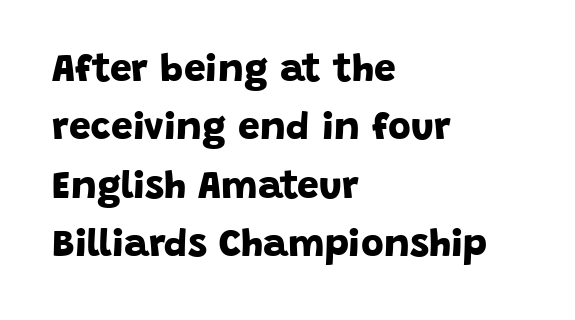
Q: Is the text bold? A: Yes.
Q: Is the typeface a serif or a sans-serif typeface? A: Sans-serif.
Q: Is the text underlined? A: No.
Q: How is the paragraph aligned? A: Left-aligned.
Q: Is the spacing between letters normal or unusually wide? A: Normal.
Q: Is the spacing between lines tight, normal or loose? A: Normal.
Q: Width (condensed, normal, or wide)? A: Normal.
Q: Stroke contrast? A: Low.
Q: x-height? A: Large.
Q: Monospaced? A: No.
